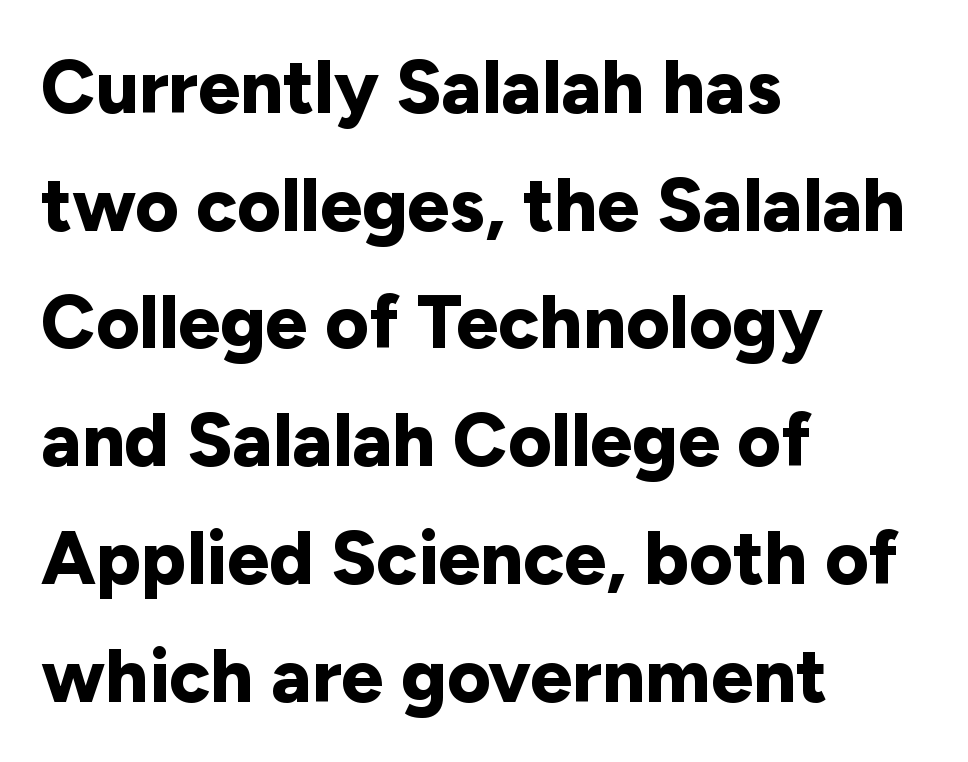
{"serif": "no", "italic": "no", "bold": "yes", "weight": "bold", "width": "normal", "stroke_contrast": "low", "x_height": "medium", "monospaced": "no", "underline": "no", "align": "left", "line_spacing": "normal", "line_spacing_ratio": 1.57, "letter_spacing": "normal", "letter_spacing_em": 0.0, "glyph_px": 75}
